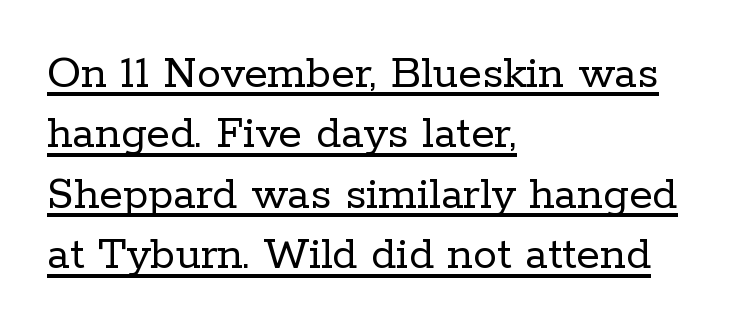
The image shows 48 px regular-weight serif type, upright; set left-aligned, normal line spacing (1.26x), normal letter spacing, underlined; low stroke contrast and a medium x-height.
